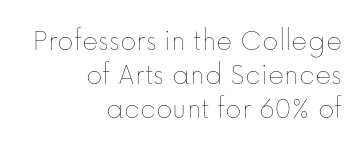
The image shows 31 px thin type, upright; set right-aligned, tight line spacing (1.09x), normal letter spacing, not underlined; low stroke contrast and a medium x-height.
